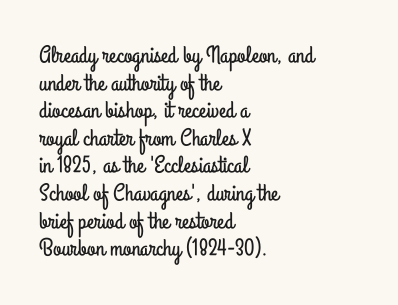
Q: Is the text italic (slanted)? A: No, it is upright.
Q: Is the text underlined? A: No.
Q: How is the paragraph aligned? A: Left-aligned.
Q: Is the spacing between letters normal or unusually wide? A: Normal.
Q: Is the spacing between lines tight, normal or loose? A: Tight.
